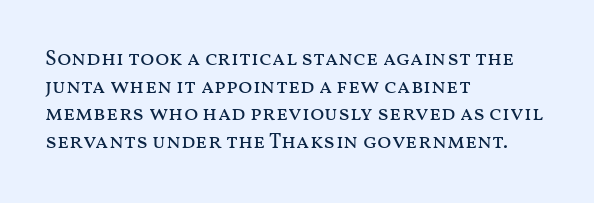
{"italic": "no", "bold": "no", "underline": "no", "align": "left", "line_spacing": "normal", "line_spacing_ratio": 1.31, "letter_spacing": "normal", "letter_spacing_em": 0.0, "glyph_px": 21}
